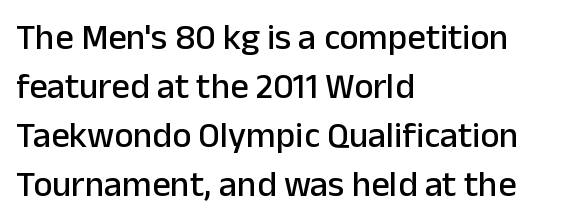
{"serif": "no", "italic": "no", "width": "normal", "stroke_contrast": "low", "x_height": "medium", "monospaced": "no", "underline": "no", "align": "left", "line_spacing": "normal", "line_spacing_ratio": 1.36, "letter_spacing": "normal", "letter_spacing_em": 0.0, "glyph_px": 36}
